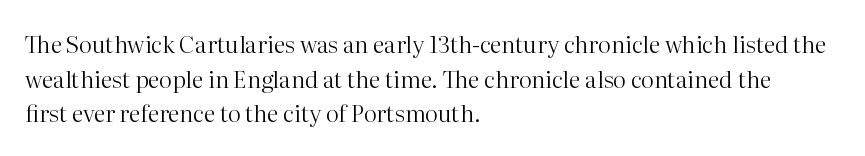
Vertical strokes here are truly vertical. Is the block centered? No — it sits flush against the left margin. Standard letterfit; no display-style spreading of the glyphs. This is not heavy type; no bold has been used.
